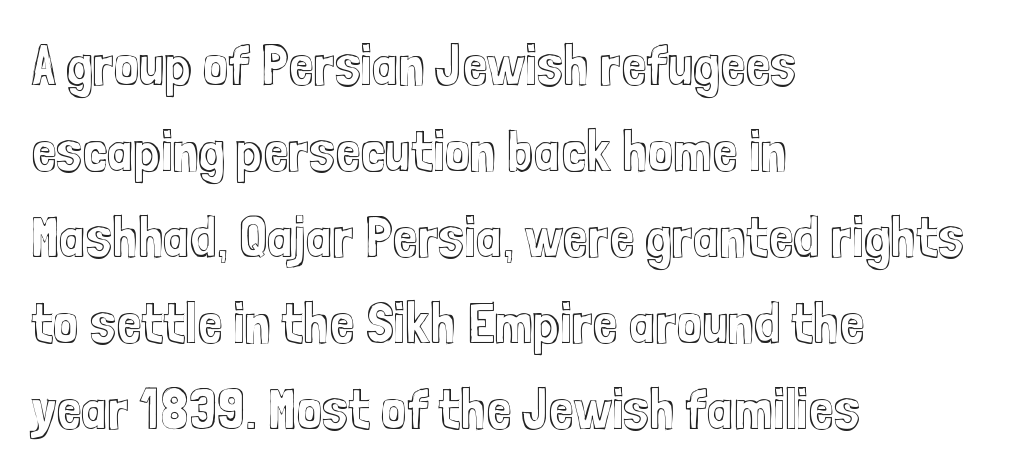
The image shows 57 px condensed type, upright; set left-aligned, normal line spacing (1.51x), normal letter spacing, not underlined; a medium x-height.
